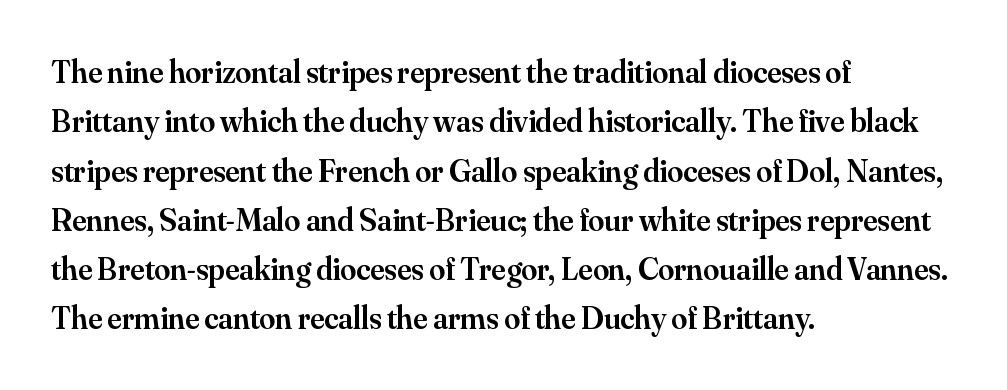
{"serif": "yes", "italic": "no", "bold": "semi", "weight": "semibold", "width": "normal", "stroke_contrast": "medium", "x_height": "small", "monospaced": "no", "underline": "no", "align": "left", "line_spacing": "normal", "line_spacing_ratio": 1.54, "letter_spacing": "normal", "letter_spacing_em": 0.0, "glyph_px": 32}
